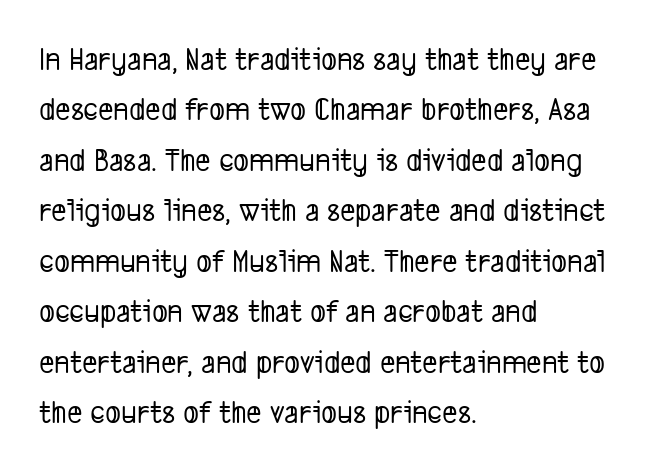
The designer left line spacing at the default. Note the varied advance widths — an 'i' is clearly narrower than an 'm'. The foot of each line stays bare and open. Compared with typical body copy, the letter spacing here is the same. Teacher's note: observe the even left margin — that is flush-left alignment.
